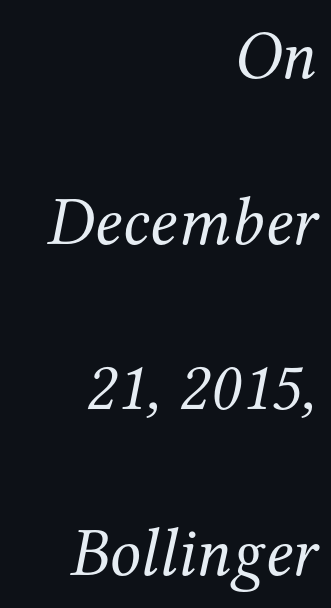
{"serif": "yes", "italic": "yes", "lean": "right", "slant_degrees": 12, "bold": "no", "weight": "regular", "width": "normal", "stroke_contrast": "medium", "x_height": "medium", "monospaced": "no", "underline": "no", "align": "right", "line_spacing": "loose", "line_spacing_ratio": 2.4, "letter_spacing": "normal", "letter_spacing_em": 0.0, "glyph_px": 69}
